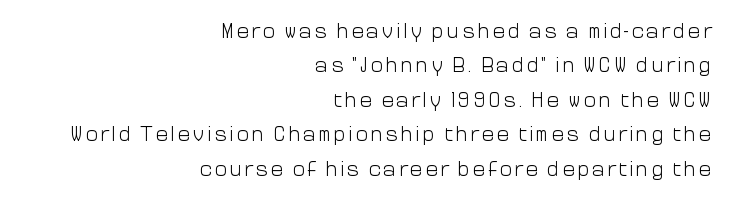
This rendering features lettering with no underline. If you drew a line through each stem, it would be perfectly vertical. The line-height multiplier appears to be the usual default. Bold? No — there's no thickening of the strokes. The typesetter chose a ragged-left arrangement here.
